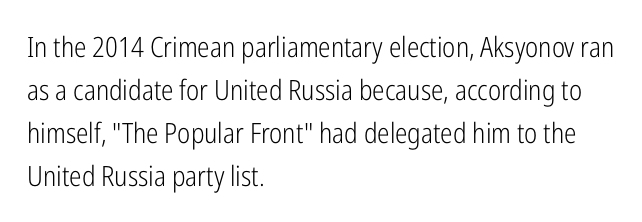
{"serif": "no", "italic": "no", "bold": "no", "weight": "light", "width": "condensed", "stroke_contrast": "low", "x_height": "medium", "monospaced": "no", "underline": "no", "align": "left", "line_spacing": "normal", "line_spacing_ratio": 1.53, "letter_spacing": "normal", "letter_spacing_em": 0.0, "glyph_px": 28}
